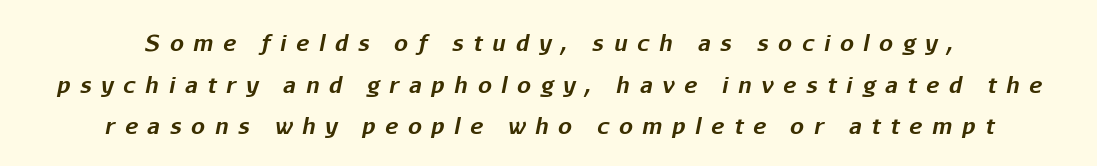
Q: Is the text bold? A: Yes.
Q: Is the text italic (slanted)? A: Yes, it leans right by about 11 degrees.
Q: Is the text underlined? A: No.
Q: Is the spacing between letters normal or unusually wide? A: Unusually wide.
